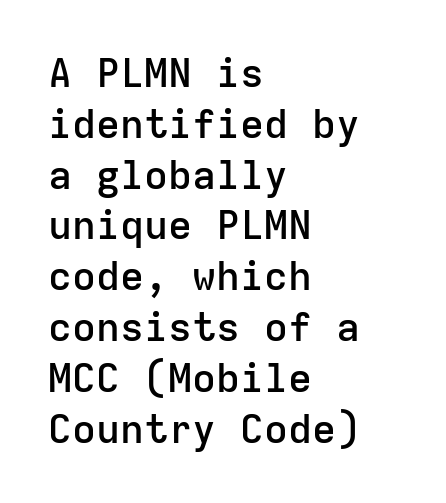
The image shows 40 px semibold sans-serif type, upright, monospaced; set left-aligned, normal line spacing (1.27x), normal letter spacing, not underlined; low stroke contrast and a medium x-height.
